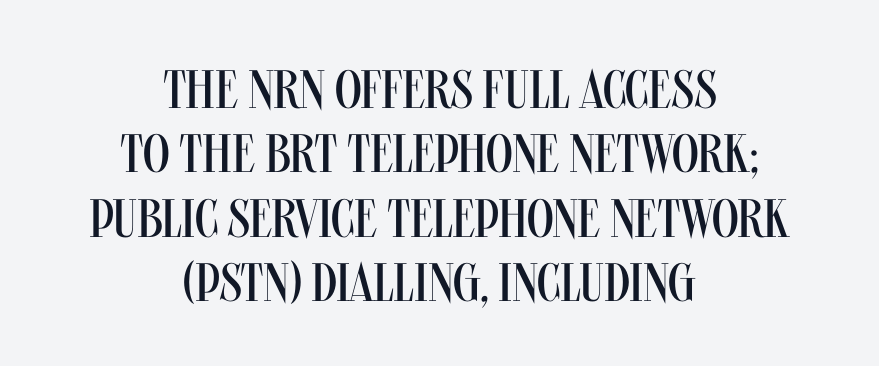
The image shows 54 px regular-weight, condensed sans-serif type, upright; set centered, line spacing 1.19x, normal letter spacing, not underlined; medium stroke contrast and a large x-height.
